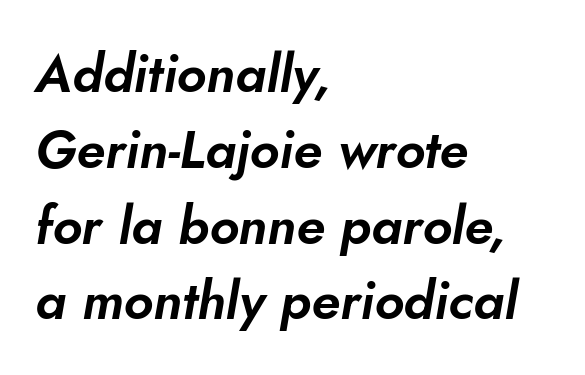
Q: Is the text italic (slanted)? A: Yes, it leans right by about 5 degrees.
Q: Is the text underlined? A: No.
Q: How is the paragraph aligned? A: Left-aligned.
Q: Is the spacing between letters normal or unusually wide? A: Normal.
Q: Is the spacing between lines tight, normal or loose? A: Normal.
Q: Width (condensed, normal, or wide)? A: Normal.
Q: Stroke contrast? A: Low.
Q: x-height? A: Small.
Q: Monospaced? A: No.
